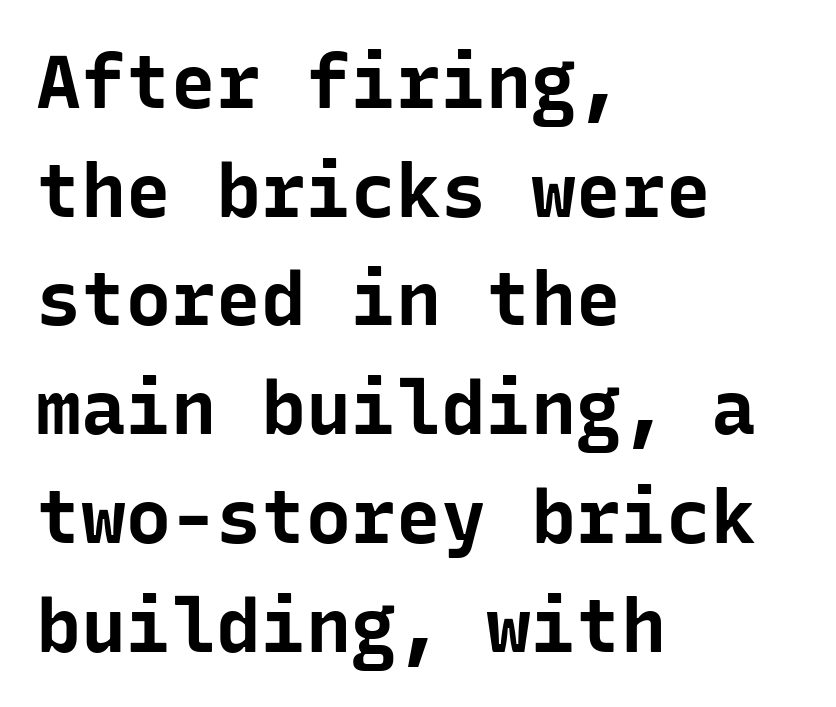
{"serif": "no", "italic": "no", "bold": "yes", "weight": "bold", "width": "normal", "stroke_contrast": "low", "x_height": "medium", "monospaced": "yes", "underline": "no", "align": "left", "line_spacing": "normal", "line_spacing_ratio": 1.45, "letter_spacing": "normal", "letter_spacing_em": 0.0, "glyph_px": 75}
